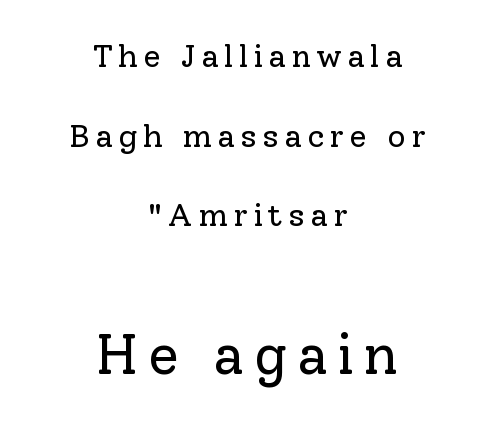
The image shows 56 px regular-weight serif type, upright; set centered, loose line spacing (2.49x), not underlined; the second (bottom) block is 1.75x larger; low stroke contrast and a medium x-height.
